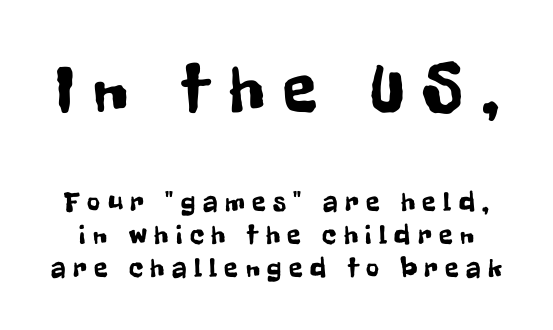
Type without underlining. This is the regular roman posture of the typeface. The face used here is a sans, in the tradition of grotesques and geometrics. Of the two passages, the one on top uses the larger point size. Students, note that the glyphs here are deliberately spaced far apart. Each letter keeps its own natural width here, so spacing adapts to shape.
